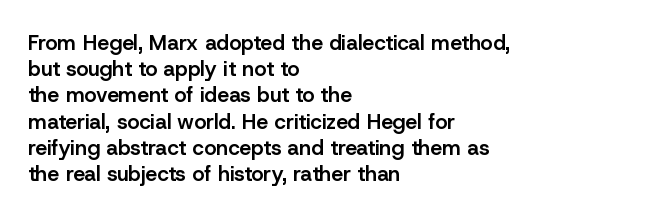
{"italic": "no", "bold": "semi", "underline": "no", "align": "left", "line_spacing": "normal", "line_spacing_ratio": 1.25, "letter_spacing": "normal", "letter_spacing_em": 0.0, "glyph_px": 21}
